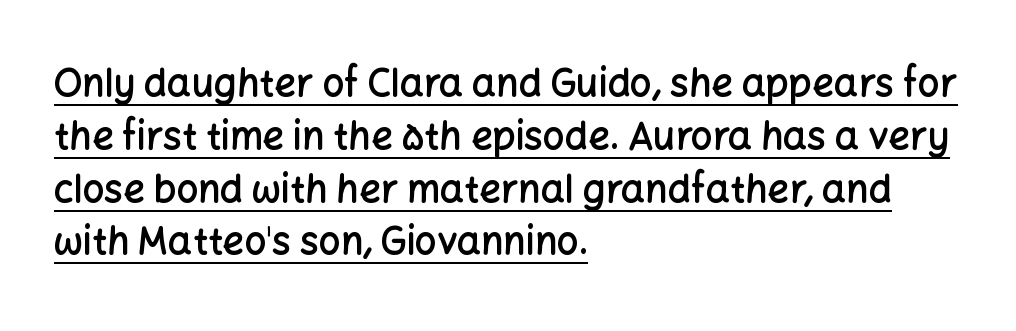
{"serif": "no", "italic": "no", "bold": "semi", "weight": "semibold", "width": "normal", "stroke_contrast": "low", "x_height": "medium", "monospaced": "no", "underline": "yes", "align": "left", "line_spacing": "normal", "line_spacing_ratio": 1.39, "letter_spacing": "normal", "letter_spacing_em": 0.0, "glyph_px": 38}
